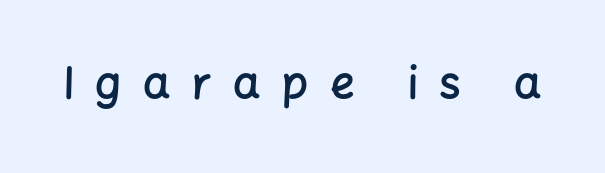
Q: Is the text bold? A: Semi-bold.
Q: Is the text italic (slanted)? A: No, it is upright.
Q: Is the typeface a serif or a sans-serif typeface? A: Sans-serif.
Q: Is the text underlined? A: No.
Q: Is the spacing between letters normal or unusually wide? A: Unusually wide.
Q: Width (condensed, normal, or wide)? A: Normal.
Q: Stroke contrast? A: Low.
Q: x-height? A: Medium.
Q: Monospaced? A: No.
